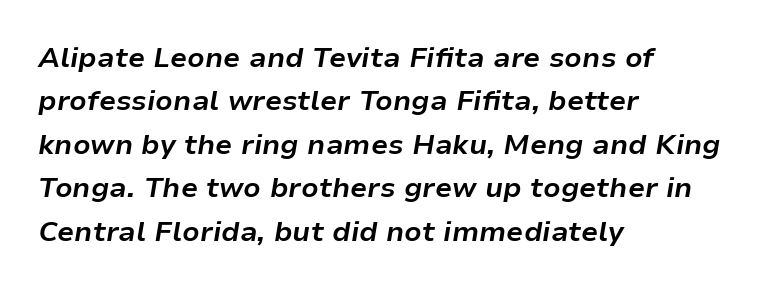
Q: Is the text bold? A: Yes.
Q: Is the text italic (slanted)? A: Yes, it leans right by about 9 degrees.
Q: Is the text underlined? A: No.
Q: How is the paragraph aligned? A: Left-aligned.
Q: Is the spacing between letters normal or unusually wide? A: Normal.
Q: Is the spacing between lines tight, normal or loose? A: Normal.
Q: Width (condensed, normal, or wide)? A: Normal.
Q: Stroke contrast? A: Low.
Q: x-height? A: Medium.
Q: Monospaced? A: No.
